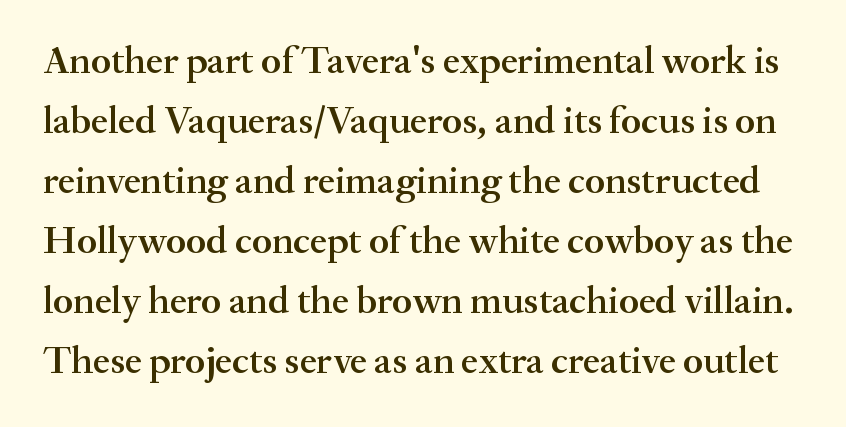
Q: Is the text bold? A: Semi-bold.
Q: Is the text italic (slanted)? A: No, it is upright.
Q: Is the typeface a serif or a sans-serif typeface? A: Serif.
Q: Is the text underlined? A: No.
Q: Is the spacing between letters normal or unusually wide? A: Normal.
Q: Is the spacing between lines tight, normal or loose? A: Normal.
Q: Width (condensed, normal, or wide)? A: Normal.
Q: Stroke contrast? A: Medium.
Q: x-height? A: Small.
Q: Monospaced? A: No.
